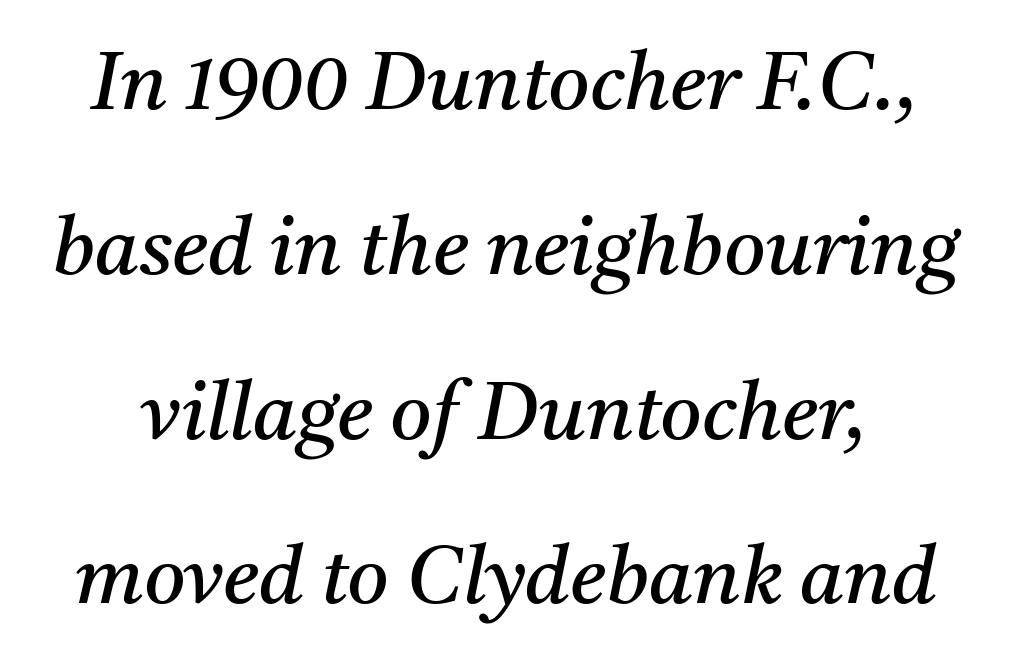
{"serif": "yes", "italic": "yes", "lean": "right", "slant_degrees": 11, "bold": "no", "weight": "regular", "width": "normal", "stroke_contrast": "medium", "x_height": "medium", "monospaced": "no", "underline": "no", "line_spacing": "loose", "line_spacing_ratio": 2.06, "letter_spacing": "normal", "letter_spacing_em": 0.0, "glyph_px": 80}
